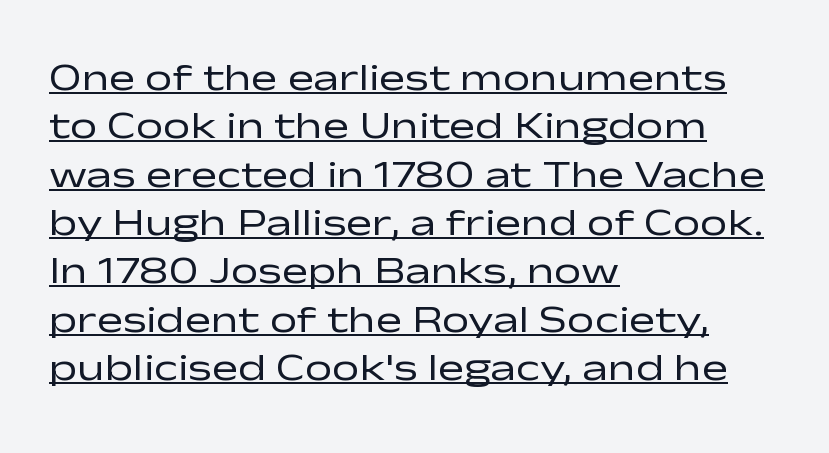
Q: Is the text bold? A: No.
Q: Is the text italic (slanted)? A: No, it is upright.
Q: Is the typeface a serif or a sans-serif typeface? A: Sans-serif.
Q: Is the text underlined? A: Yes.
Q: How is the paragraph aligned? A: Left-aligned.
Q: Is the spacing between letters normal or unusually wide? A: Normal.
Q: Width (condensed, normal, or wide)? A: Wide.
Q: Stroke contrast? A: Low.
Q: x-height? A: Medium.
Q: Monospaced? A: No.
